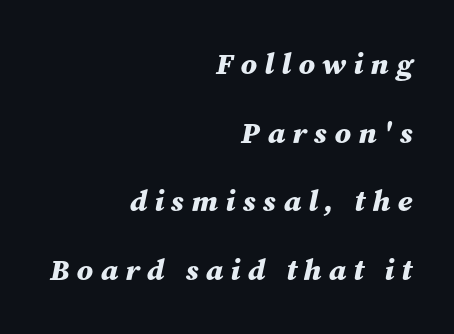
A typesetter would call this heavily tracked-out type. Every row of glyphs terminates at an identical x-position on the right. These lines are rendered in a variable-pitch font. Characters are canted at an angle relative to the baseline's perpendicular. Set as a true bold cut, around the 700 mark. Quick note: underline off.
